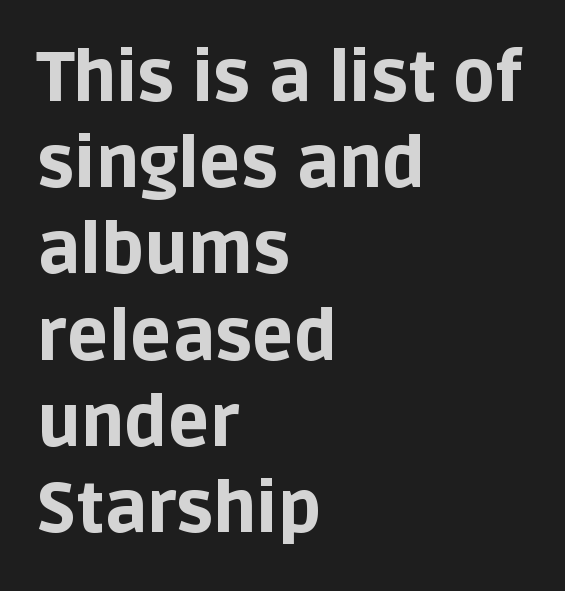
The image shows 69 px bold sans-serif type, upright; set left-aligned, normal line spacing (1.25x), normal letter spacing, not underlined; low stroke contrast and a large x-height.
